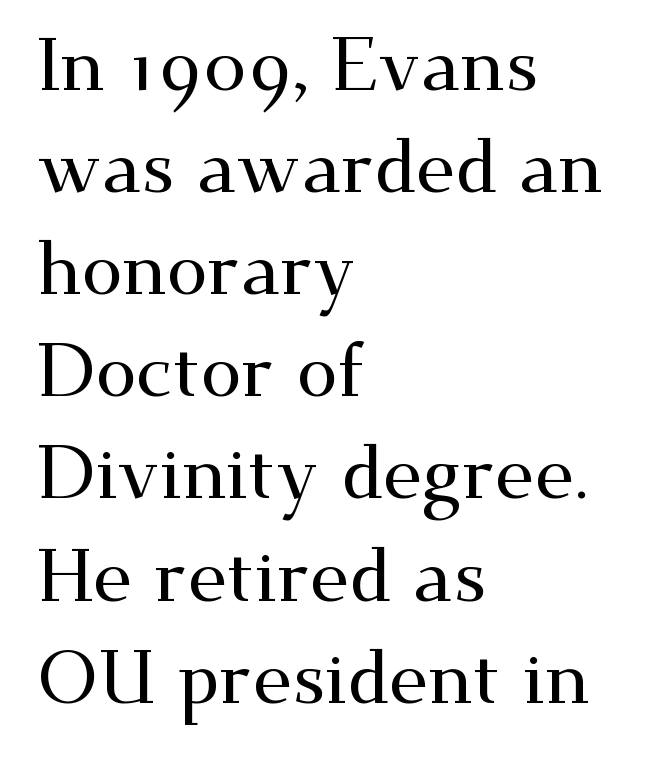
Q: Is the text italic (slanted)? A: No, it is upright.
Q: Is the typeface a serif or a sans-serif typeface? A: Serif.
Q: Is the text underlined? A: No.
Q: How is the paragraph aligned? A: Left-aligned.
Q: Is the spacing between letters normal or unusually wide? A: Normal.
Q: Is the spacing between lines tight, normal or loose? A: Normal.
Q: Width (condensed, normal, or wide)? A: Wide.
Q: Stroke contrast? A: Medium.
Q: x-height? A: Small.
Q: Monospaced? A: No.
